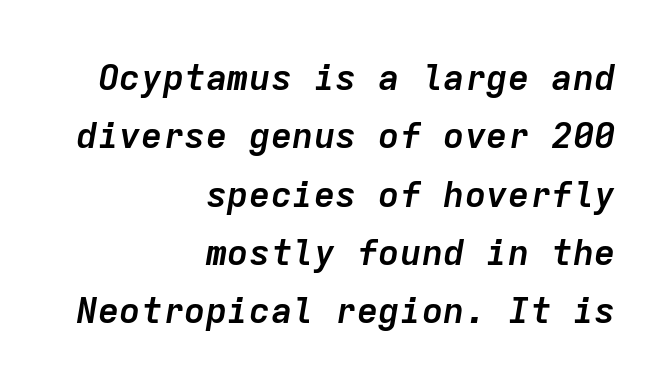
The image shows 36 px semibold type, italic (leaning right), monospaced; set right-aligned, normal line spacing (1.62x), normal letter spacing, not underlined; low stroke contrast and a medium x-height.
